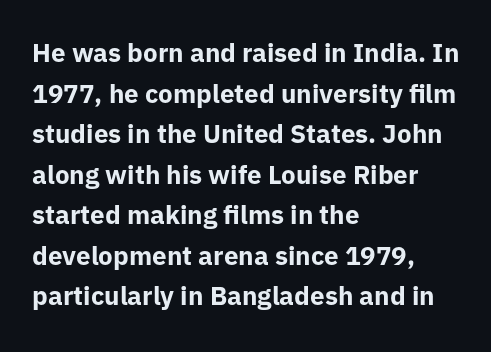
Students, note that the glyphs here touch the page at normal intervals. Lines of text with bare space underneath. Short and long lines alike share a common starting point at left. The font's upright variant was chosen for this text.
